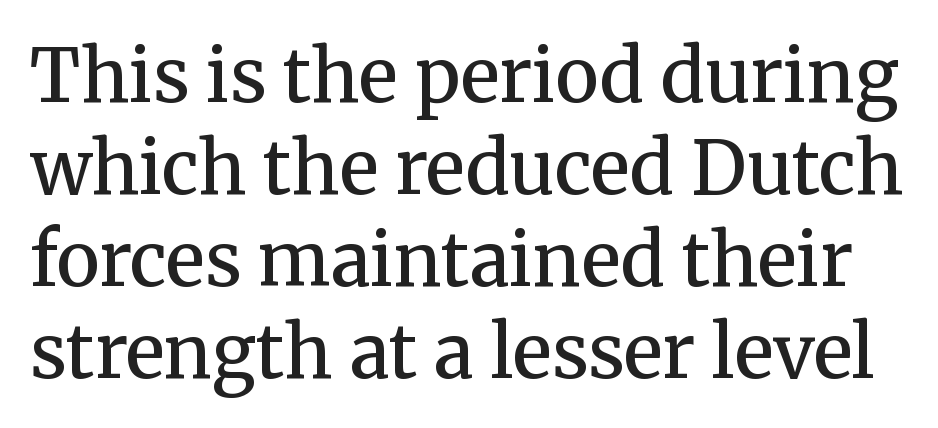
Q: Is the text bold? A: Semi-bold.
Q: Is the text italic (slanted)? A: No, it is upright.
Q: Is the typeface a serif or a sans-serif typeface? A: Serif.
Q: Is the text underlined? A: No.
Q: Is the spacing between letters normal or unusually wide? A: Normal.
Q: Is the spacing between lines tight, normal or loose? A: Normal.
Q: Width (condensed, normal, or wide)? A: Normal.
Q: Stroke contrast? A: Medium.
Q: x-height? A: Medium.
Q: Monospaced? A: No.
